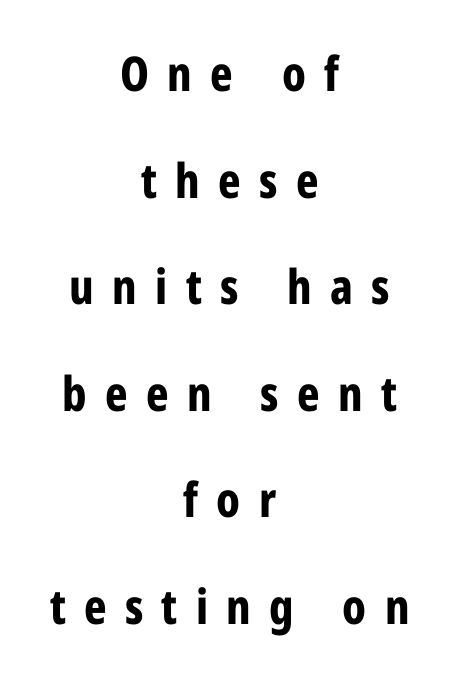
The image shows 48 px bold, condensed sans-serif type, upright; set centered, loose line spacing (2.22x), unusually wide letter spacing (+0.38 em), not underlined; low stroke contrast and a medium x-height.
